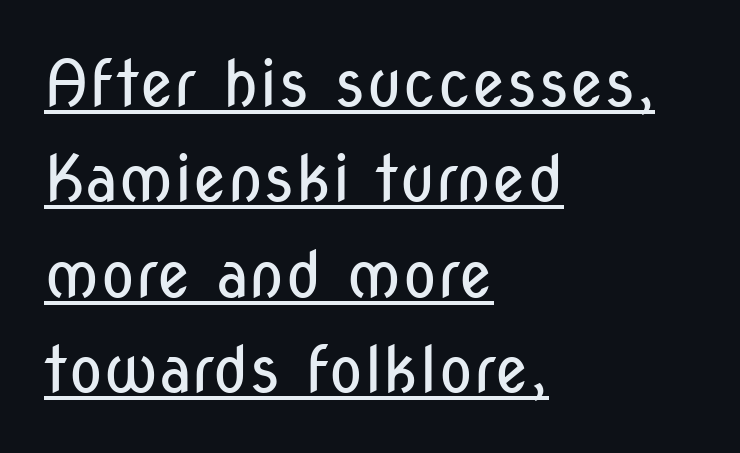
Short note: letters normally spaced. A quiet, ordinary-to-light weight characterises the typeface. Short and long lines alike share a common starting point at left. This rendering features underlined lettering. Nothing sits at the stroke ends, so this counts as sans-serif. This is the regular roman posture of the typeface.
